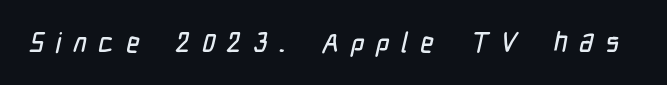
The image shows 28 px condensed sans-serif type; set unusually wide letter spacing (+0.42 em), not underlined; low stroke contrast and a medium x-height.
